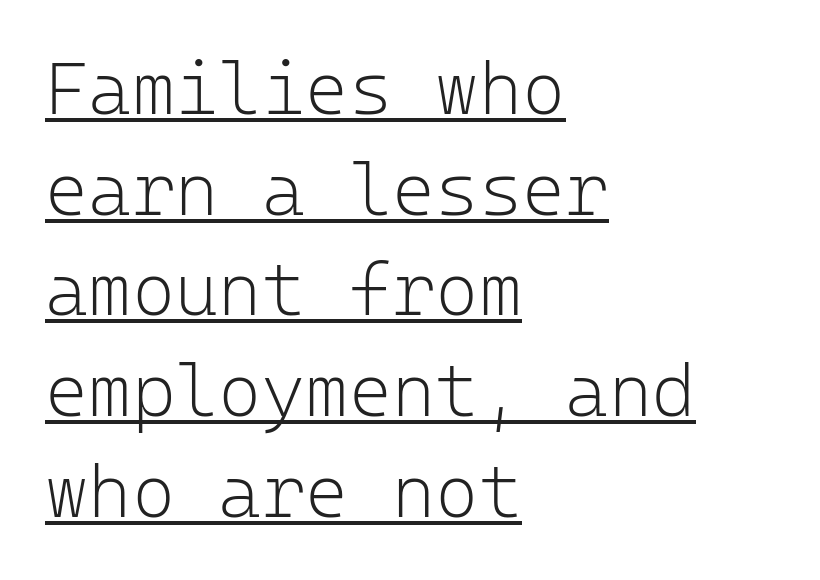
The image shows 74 px light sans-serif type, upright, monospaced; set left-aligned, normal line spacing (1.36x), normal letter spacing, underlined; low stroke contrast and a medium x-height.
